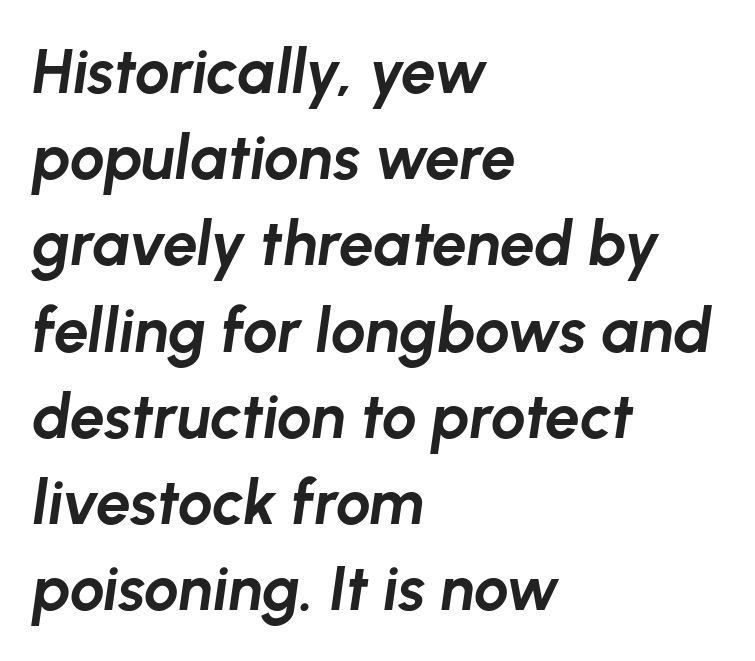
{"italic": "yes", "lean": "right", "slant_degrees": 8, "bold": "yes", "weight": "bold", "width": "normal", "stroke_contrast": "low", "x_height": "medium", "monospaced": "no", "underline": "no", "align": "left", "line_spacing": "normal", "line_spacing_ratio": 1.39, "letter_spacing": "normal", "letter_spacing_em": 0.0, "glyph_px": 62}
